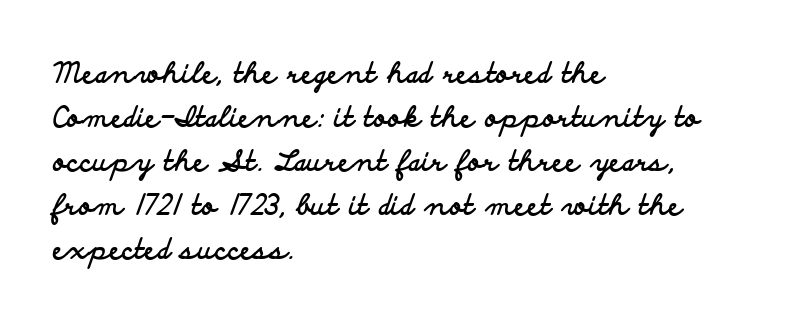
{"serif": "no", "bold": "yes", "weight": "bold", "width": "wide", "stroke_contrast": "low", "x_height": "small", "monospaced": "no", "underline": "no", "align": "left", "line_spacing": "normal", "line_spacing_ratio": 1.57, "letter_spacing": "normal", "letter_spacing_em": 0.0, "glyph_px": 28}
